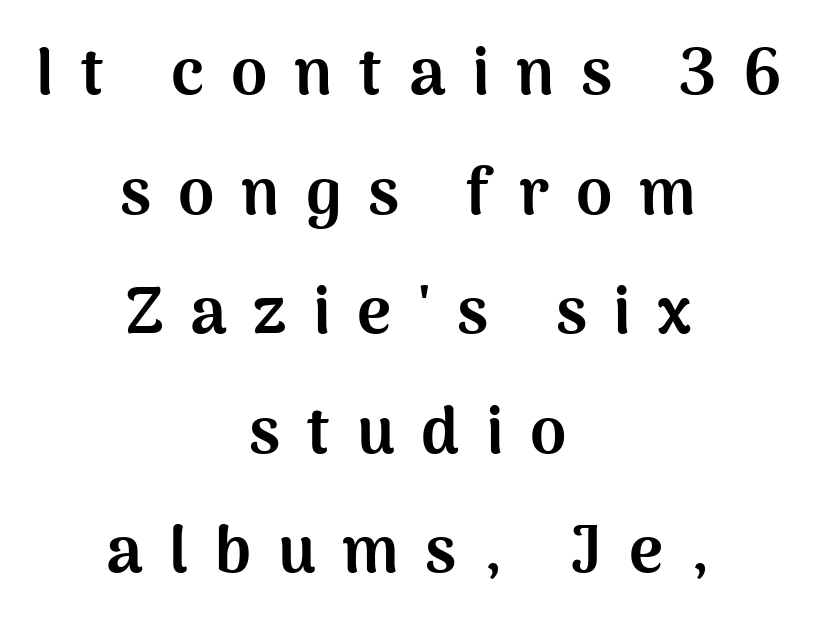
Q: Is the text bold? A: Yes.
Q: Is the text italic (slanted)? A: No, it is upright.
Q: Is the typeface a serif or a sans-serif typeface? A: Sans-serif.
Q: Is the text underlined? A: No.
Q: How is the paragraph aligned? A: Centered.
Q: Is the spacing between letters normal or unusually wide? A: Unusually wide.
Q: Width (condensed, normal, or wide)? A: Normal.
Q: Stroke contrast? A: Medium.
Q: x-height? A: Medium.
Q: Monospaced? A: No.
